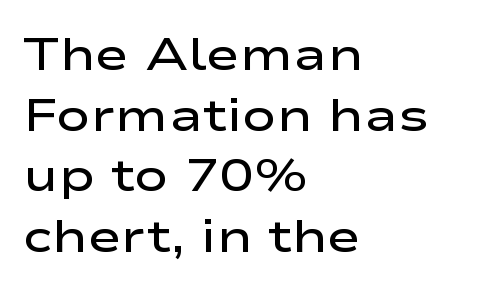
{"serif": "no", "italic": "no", "bold": "semi", "weight": "semibold", "width": "wide", "stroke_contrast": "low", "x_height": "medium", "monospaced": "no", "underline": "no", "align": "left", "line_spacing": "normal", "line_spacing_ratio": 1.32, "letter_spacing": "normal", "letter_spacing_em": 0.0, "glyph_px": 46}
